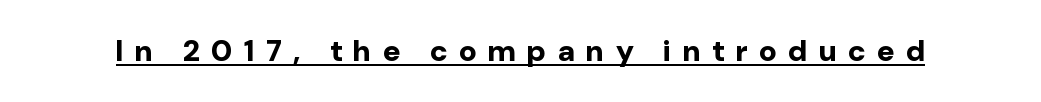
Q: Is the text bold? A: Yes.
Q: Is the text italic (slanted)? A: No, it is upright.
Q: Is the typeface a serif or a sans-serif typeface? A: Sans-serif.
Q: Is the text underlined? A: Yes.
Q: Is the spacing between letters normal or unusually wide? A: Unusually wide.
Q: Width (condensed, normal, or wide)? A: Normal.
Q: Stroke contrast? A: Low.
Q: x-height? A: Medium.
Q: Monospaced? A: No.
